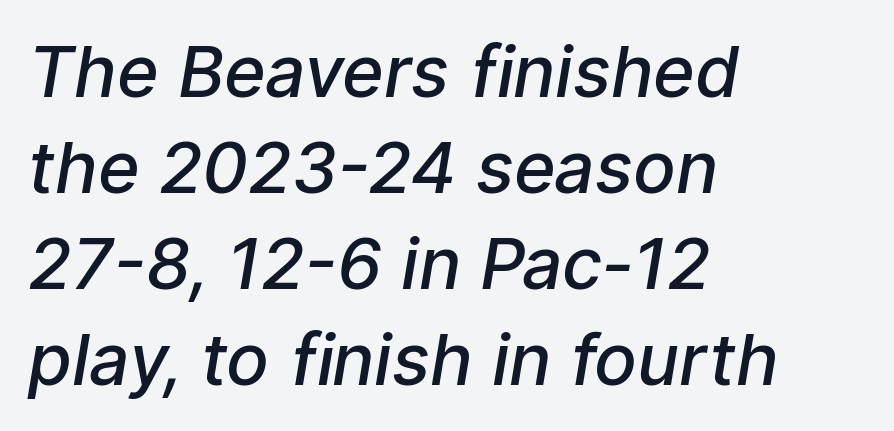
{"serif": "no", "bold": "semi", "weight": "semibold", "width": "normal", "stroke_contrast": "low", "x_height": "medium", "monospaced": "no", "underline": "no", "align": "left", "line_spacing": "normal", "line_spacing_ratio": 1.35, "letter_spacing": "normal", "letter_spacing_em": 0.0, "glyph_px": 71}
